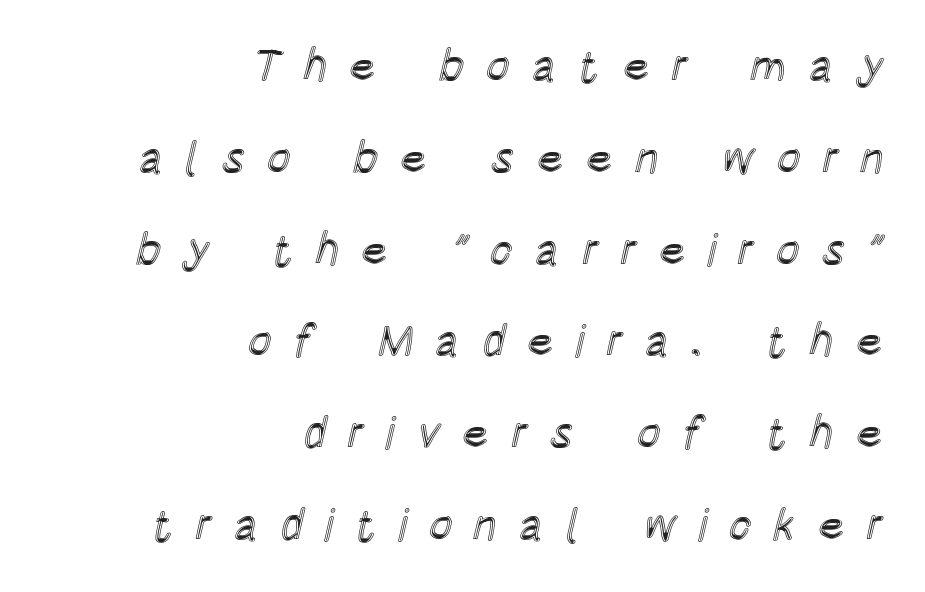
{"width": "condensed", "x_height": "large", "monospaced": "no", "underline": "no", "align": "right", "line_spacing": "loose", "line_spacing_ratio": 2.04, "letter_spacing": "wide", "letter_spacing_em": 0.47, "glyph_px": 45}
